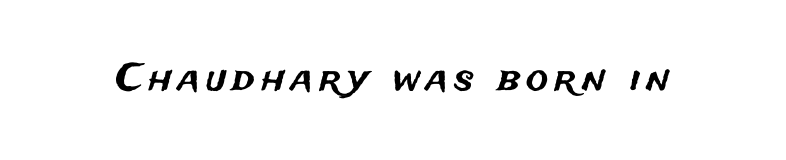
Q: Is the text italic (slanted)? A: Yes.
Q: Is the typeface a serif or a sans-serif typeface? A: Sans-serif.
Q: Is the text underlined? A: No.
Q: Width (condensed, normal, or wide)? A: Normal.
Q: Stroke contrast? A: Medium.
Q: x-height? A: Medium.
Q: Monospaced? A: No.
